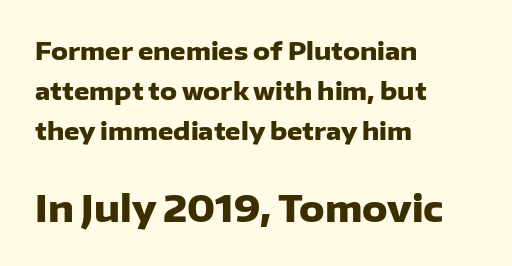
Has an underline been added? It has not. Letter spacing: default. If you drew a line through each stem, it would be perfectly vertical. The letters advance in unequal steps, a hallmark of proportional type.
